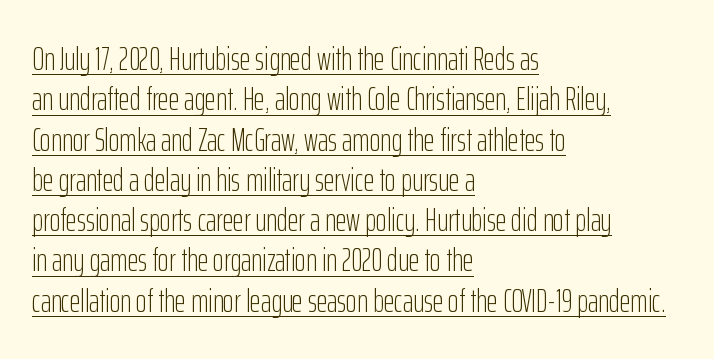
The image shows 33 px light, condensed sans-serif type, upright; set left-aligned, line spacing 1.22x, normal letter spacing, underlined; low stroke contrast and a medium x-height.
